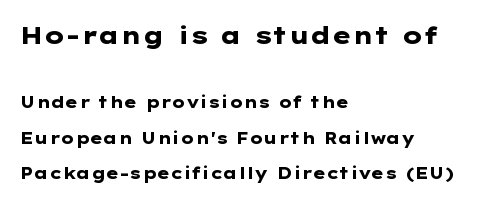
The space between consecutive lines is lavish. Block one is the big one; block two sits smaller underneath. Each word holds together tightly as a unit, with standard inter-letter gaps. The compositor pushed each line to the left boundary. The type sits square on the baseline with zero lean. The foot of each line stays bare and open.
